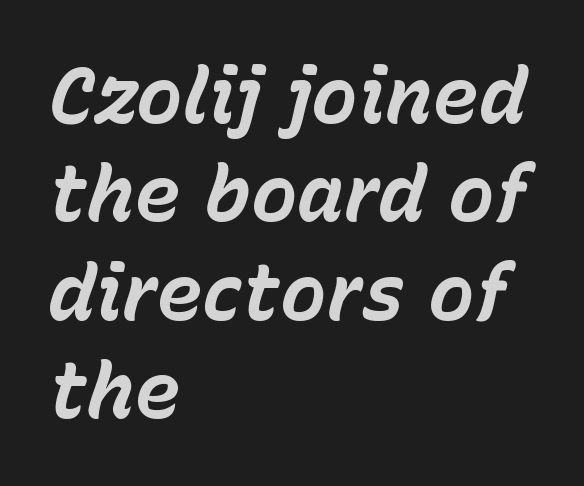
Q: Is the text bold? A: Yes.
Q: Is the text italic (slanted)? A: Yes, it leans right by about 15 degrees.
Q: Is the text underlined? A: No.
Q: How is the paragraph aligned? A: Left-aligned.
Q: Is the spacing between letters normal or unusually wide? A: Normal.
Q: Is the spacing between lines tight, normal or loose? A: Normal.
Q: Width (condensed, normal, or wide)? A: Normal.
Q: Stroke contrast? A: Low.
Q: x-height? A: Medium.
Q: Monospaced? A: No.
